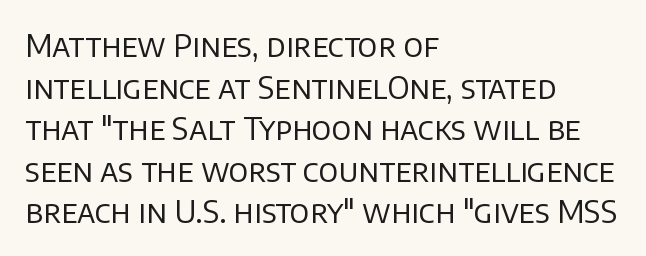
Q: Is the text bold? A: No.
Q: Is the text italic (slanted)? A: No, it is upright.
Q: Is the typeface a serif or a sans-serif typeface? A: Sans-serif.
Q: Is the text underlined? A: No.
Q: How is the paragraph aligned? A: Left-aligned.
Q: Is the spacing between letters normal or unusually wide? A: Normal.
Q: Is the spacing between lines tight, normal or loose? A: Normal.
Q: Width (condensed, normal, or wide)? A: Normal.
Q: Stroke contrast? A: Low.
Q: x-height? A: Large.
Q: Monospaced? A: No.
